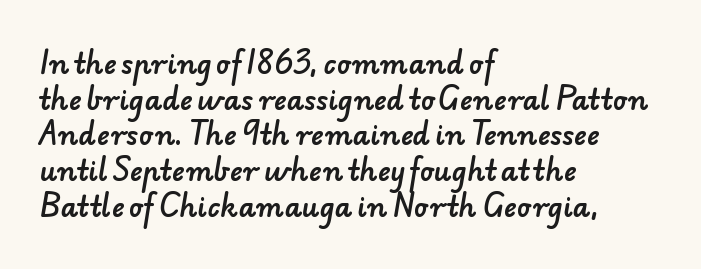
The image shows 27 px text type; set left-aligned, normal line spacing (1.32x), normal letter spacing, not underlined.
